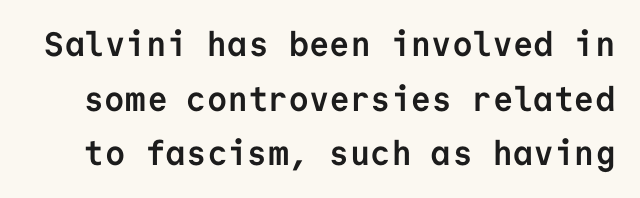
Q: Is the text bold? A: Yes.
Q: Is the text italic (slanted)? A: No, it is upright.
Q: Is the typeface a serif or a sans-serif typeface? A: Sans-serif.
Q: Is the text underlined? A: No.
Q: Is the spacing between letters normal or unusually wide? A: Normal.
Q: Is the spacing between lines tight, normal or loose? A: Normal.
Q: Width (condensed, normal, or wide)? A: Normal.
Q: Stroke contrast? A: Low.
Q: x-height? A: Medium.
Q: Monospaced? A: Yes.
